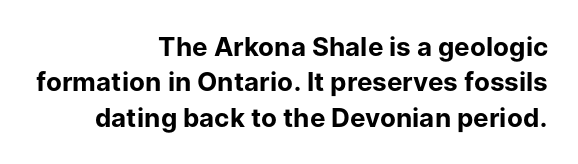
The image shows 26 px bold type, upright; set right-aligned, normal line spacing (1.36x), normal letter spacing, not underlined.
